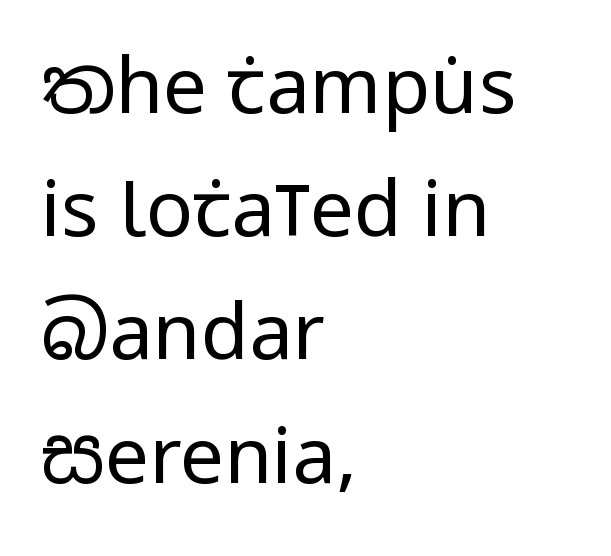
All the whitespace from short lines collects on the right. Here the designer chose a conventional face with non-uniform glyph widths. The letters sit at their default tracking, neither squeezed nor spread. Every stem runs plumb, perpendicular to the baseline.
